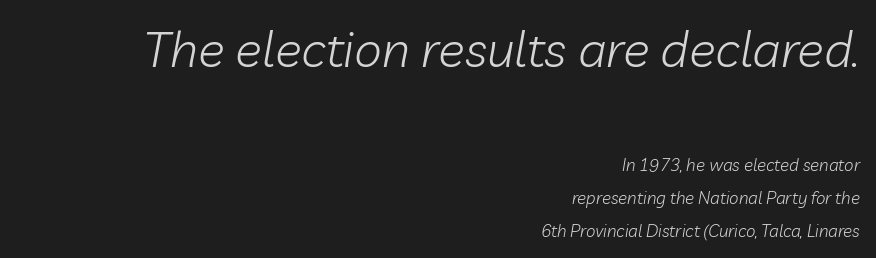
The image shows 50 px light type, italic (leaning right); set right-aligned, loose line spacing (1.94x), normal letter spacing, not underlined; the first (top) block is 2.94x larger; low stroke contrast and a medium x-height.
